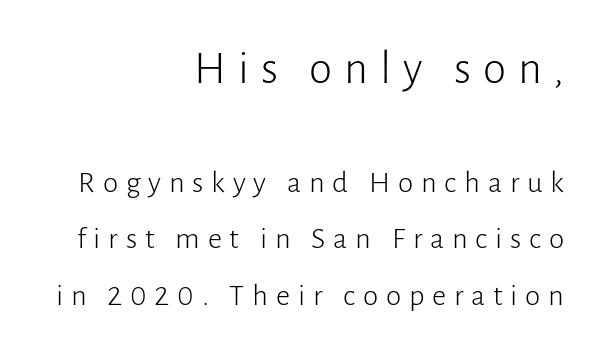
{"serif": "no", "italic": "no", "bold": "no", "weight": "light", "width": "normal", "stroke_contrast": "low", "x_height": "medium", "monospaced": "no", "underline": "no", "align": "right", "line_spacing_ratio": 1.83, "letter_spacing": "wide", "letter_spacing_em": 0.25, "larger_block": "first", "size_ratio": 1.52, "glyph_px": 47}
